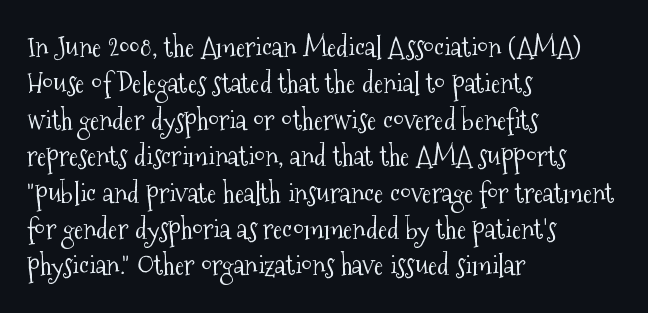
Q: Is the text bold? A: No.
Q: Is the text italic (slanted)? A: No, it is upright.
Q: Is the typeface a serif or a sans-serif typeface? A: Serif.
Q: Is the text underlined? A: No.
Q: How is the paragraph aligned? A: Left-aligned.
Q: Is the spacing between letters normal or unusually wide? A: Normal.
Q: Is the spacing between lines tight, normal or loose? A: Normal.
Q: Width (condensed, normal, or wide)? A: Condensed.
Q: Stroke contrast? A: Medium.
Q: x-height? A: Medium.
Q: Monospaced? A: No.
